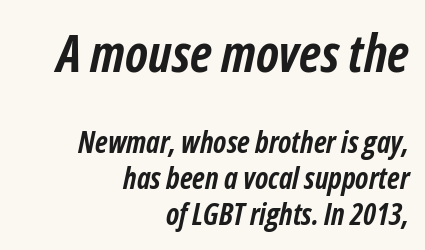
{"italic": "yes", "lean": "right", "slant_degrees": 12, "bold": "yes", "weight": "semibold", "width": "condensed", "stroke_contrast": "low", "x_height": "medium", "monospaced": "no", "underline": "no", "align": "right", "line_spacing_ratio": 1.2, "letter_spacing": "normal", "letter_spacing_em": 0.0, "larger_block": "first", "size_ratio": 1.73, "glyph_px": 52}
